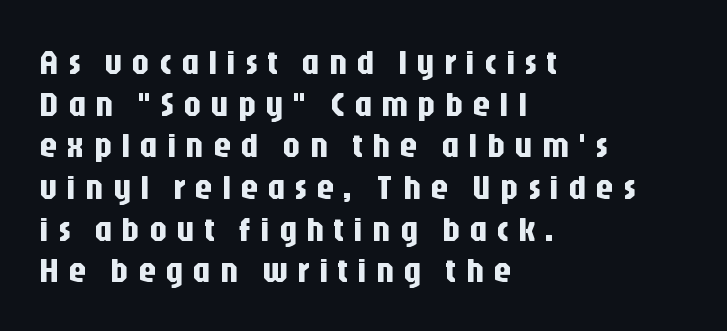
Q: Is the text italic (slanted)? A: No, it is upright.
Q: Is the typeface a serif or a sans-serif typeface? A: Sans-serif.
Q: Is the text underlined? A: No.
Q: How is the paragraph aligned? A: Left-aligned.
Q: Is the spacing between letters normal or unusually wide? A: Unusually wide.
Q: Width (condensed, normal, or wide)? A: Condensed.
Q: Stroke contrast? A: Low.
Q: x-height? A: Large.
Q: Monospaced? A: No.
